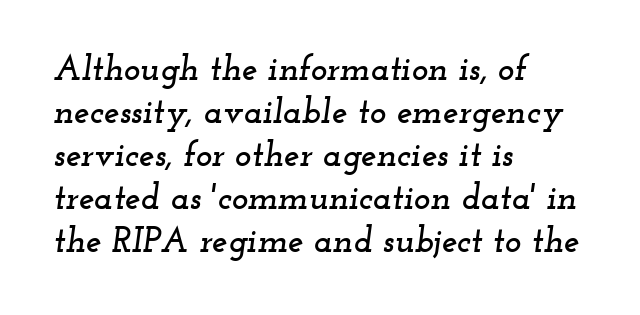
{"serif": "yes", "italic": "yes", "lean": "right", "slant_degrees": 12, "width": "wide", "stroke_contrast": "low", "x_height": "small", "monospaced": "no", "underline": "no", "align": "left", "line_spacing_ratio": 1.23, "letter_spacing": "normal", "letter_spacing_em": 0.0, "glyph_px": 35}
